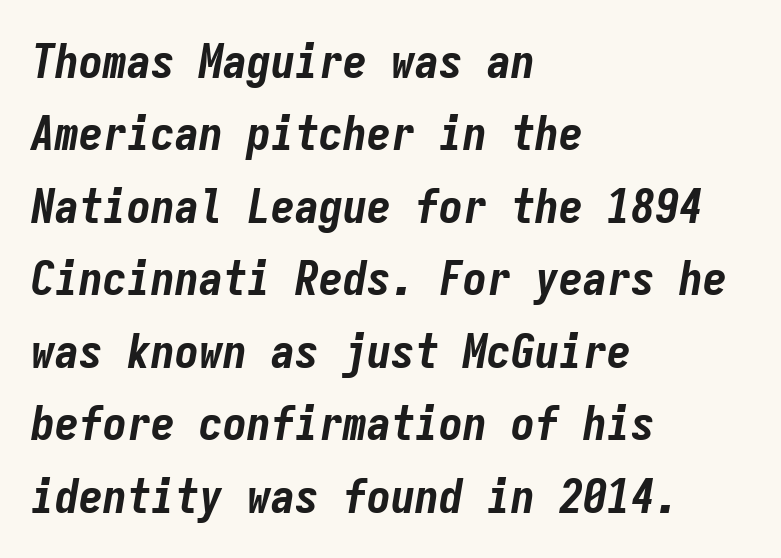
Monospaced: the letters line up in strict vertical columns. Nobody touched the tracking dial on this one. Posture: slanted. These lines carry a lot of weight — the face is fully bold. What's the leading like? Ordinary, nothing unusual.
